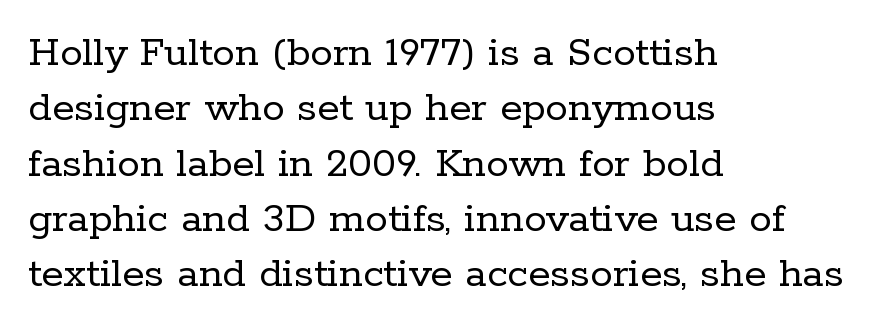
{"serif": "yes", "italic": "no", "bold": "no", "weight": "regular", "width": "normal", "stroke_contrast": "low", "x_height": "medium", "monospaced": "no", "underline": "no", "align": "left", "line_spacing_ratio": 1.23, "letter_spacing": "normal", "letter_spacing_em": 0.0, "glyph_px": 45}
